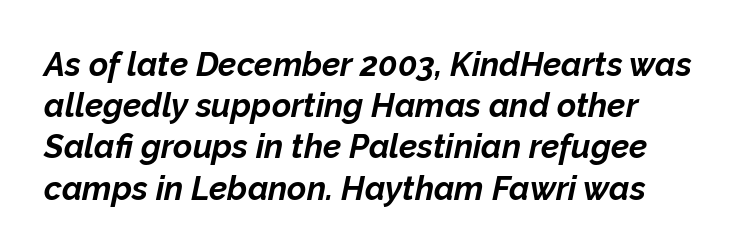
Between one letter and the next there's only the usual sliver of space. The rendering applies a slant to the glyphs. Proportional: the letters do not fall into vertical columns. Does the leading feel generous? No, just average. Plain, unruled lines of type. Heavy-handed strokes throughout: this text is bold.
